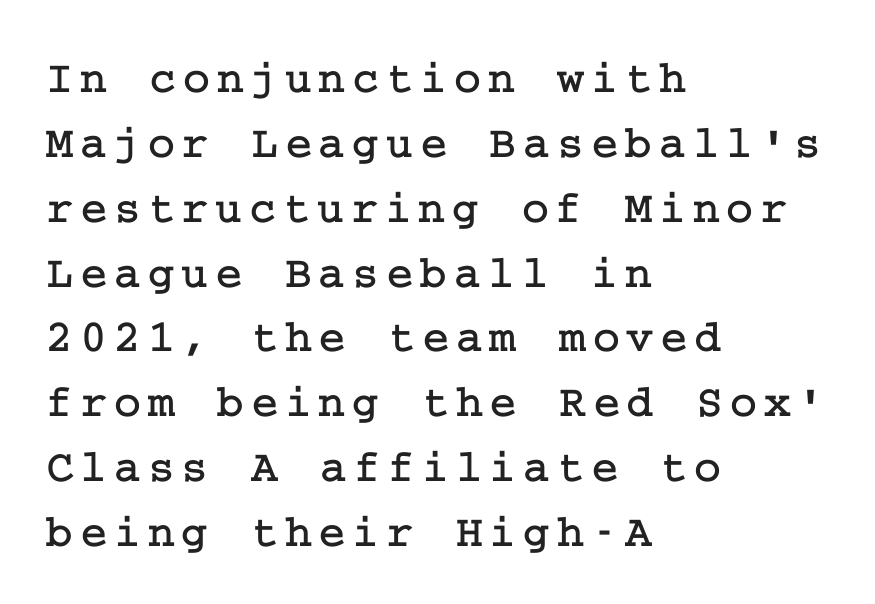
No word sits above an underline. Left-aligned paragraph, ragged on the right. The block of text has a typical density, with ordinary space between rows. Tall strokes in this sample are plumb rather than angled. The characters display serif detailing at their extremities.
